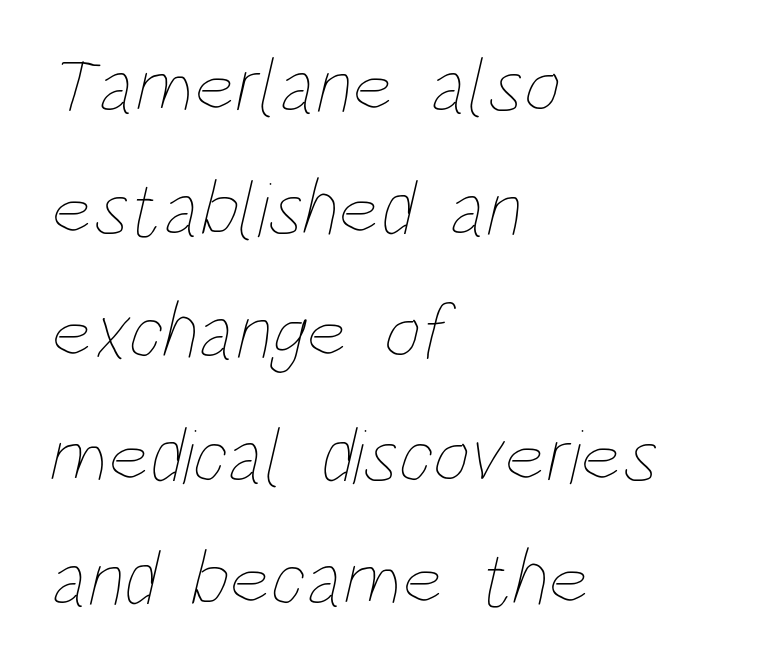
The image shows 79 px thin, condensed type; set left-aligned, normal line spacing (1.56x), normal letter spacing, not underlined; low stroke contrast and a large x-height.
